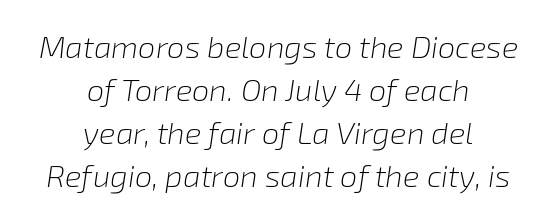
These lines are centered, leaving both edges ragged. Is there much room between lines? A standard amount, neither cramped nor airy. Vertical stems look standard width or narrower in stroke. The tracking reads as untouched default to a designer's eye. The rendering uses natural spacing where letterforms have individual widths.
